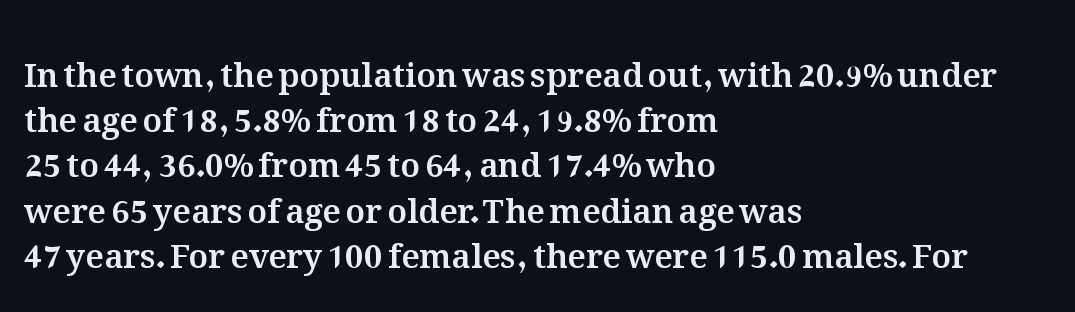
The image shows 33 px text type, upright; set left-aligned, normal line spacing (1.37x), normal letter spacing, not underlined; medium stroke contrast and a medium x-height.
